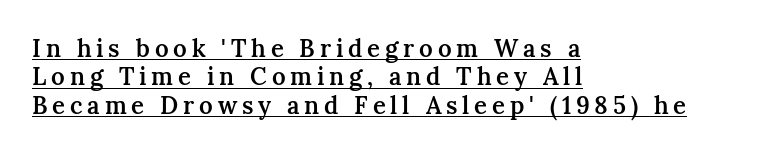
Someone cranked the tracking dial way up on this one. The font's upright variant was chosen for this text. Decoration check: the copy is underlined. The typesetter chose a ragged-right arrangement here.
